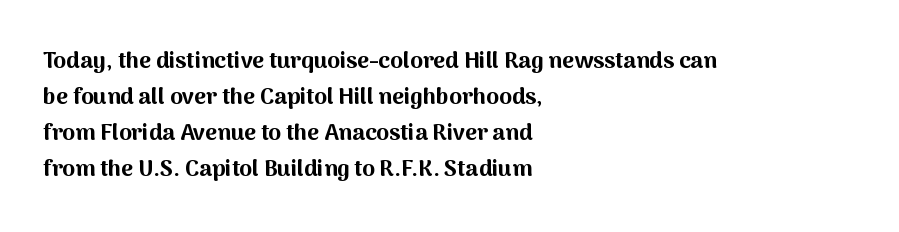
{"italic": "no", "bold": "yes", "underline": "no", "align": "left", "line_spacing": "normal", "line_spacing_ratio": 1.56, "letter_spacing": "normal", "letter_spacing_em": 0.0, "glyph_px": 23}
